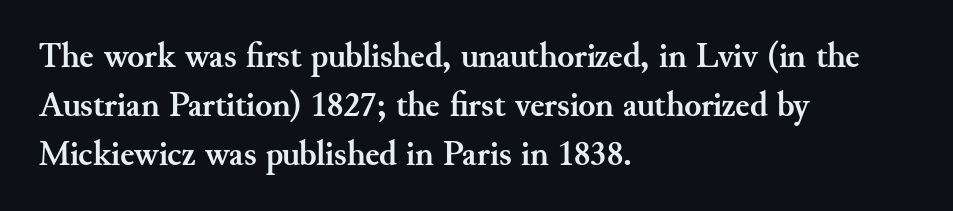
{"serif": "yes", "italic": "no", "bold": "yes", "weight": "semibold", "width": "normal", "stroke_contrast": "medium", "x_height": "small", "monospaced": "no", "underline": "no", "align": "left", "line_spacing": "normal", "line_spacing_ratio": 1.4, "letter_spacing": "normal", "letter_spacing_em": 0.0, "glyph_px": 35}
